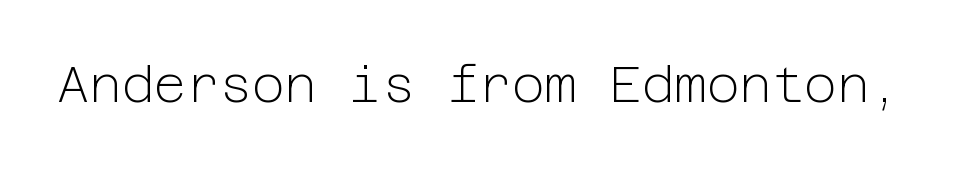
Q: Is the text bold? A: No.
Q: Is the text italic (slanted)? A: No, it is upright.
Q: Is the typeface a serif or a sans-serif typeface? A: Sans-serif.
Q: Is the text underlined? A: No.
Q: Is the spacing between letters normal or unusually wide? A: Normal.
Q: Width (condensed, normal, or wide)? A: Normal.
Q: Stroke contrast? A: Low.
Q: x-height? A: Medium.
